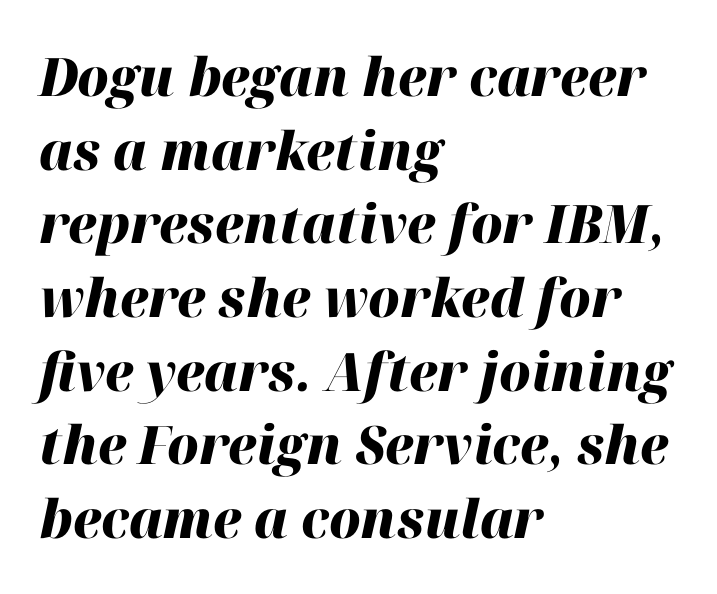
Letter spacing: default. A classic flush-left, rag-right setting is used for this passage. Character widths vary here, with narrow letters taking less room than wide ones. The leading is moderate, giving the passage an even texture.
